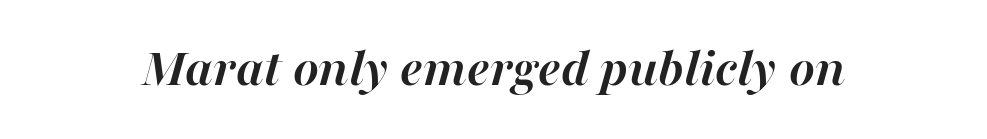
{"italic": "yes", "lean": "right", "slant_degrees": 16, "bold": "yes", "weight": "semibold", "width": "normal", "stroke_contrast": "high", "x_height": "medium", "monospaced": "no", "underline": "no", "letter_spacing": "normal", "letter_spacing_em": 0.0, "glyph_px": 55}
